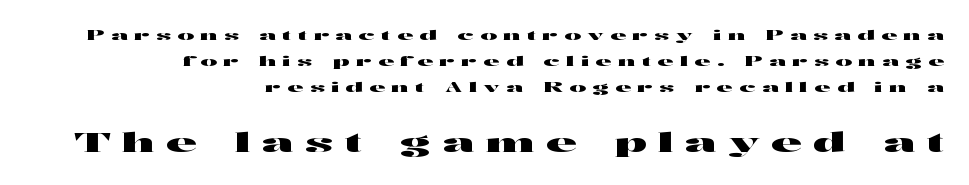
No italicization has been applied; the sample stays upright. How are the letters spaced? Widely, with obvious added tracking. The string is rendered with underlining switched off. Size hierarchy here favors the trailing block over the leading one. Visually the block forms a straight wall on the right and a jagged coastline on the left.
